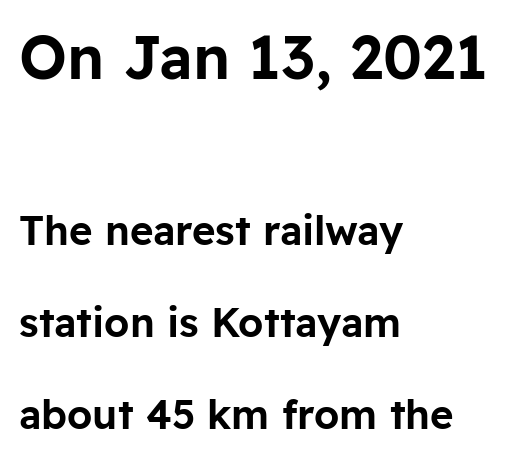
Underlining? Definitely not there. The lettering holds an erect, upright posture throughout. Does the type have serifs? No, each stem ends abruptly. Does the leading feel generous? Absolutely, it's lavish. Reading down the block, your eye returns to a fixed left position each line. The letterforms sit shoulder to shoulder at normal distance.
